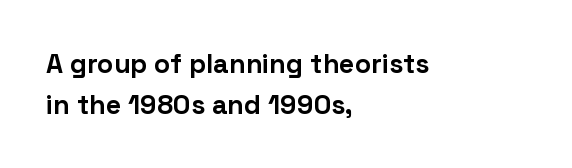
The image shows 27 px bold type, upright; set left-aligned, normal line spacing (1.51x), normal letter spacing, not underlined.
